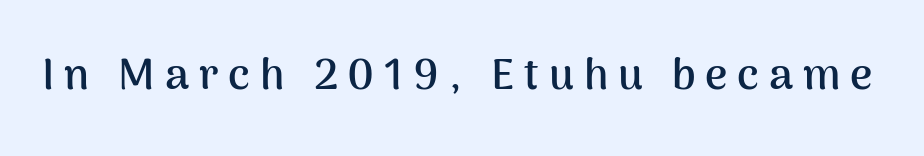
Q: Is the text bold? A: Yes.
Q: Is the text italic (slanted)? A: No, it is upright.
Q: Is the typeface a serif or a sans-serif typeface? A: Sans-serif.
Q: Is the text underlined? A: No.
Q: Is the spacing between letters normal or unusually wide? A: Unusually wide.
Q: Width (condensed, normal, or wide)? A: Normal.
Q: Stroke contrast? A: Medium.
Q: x-height? A: Medium.
Q: Monospaced? A: No.
